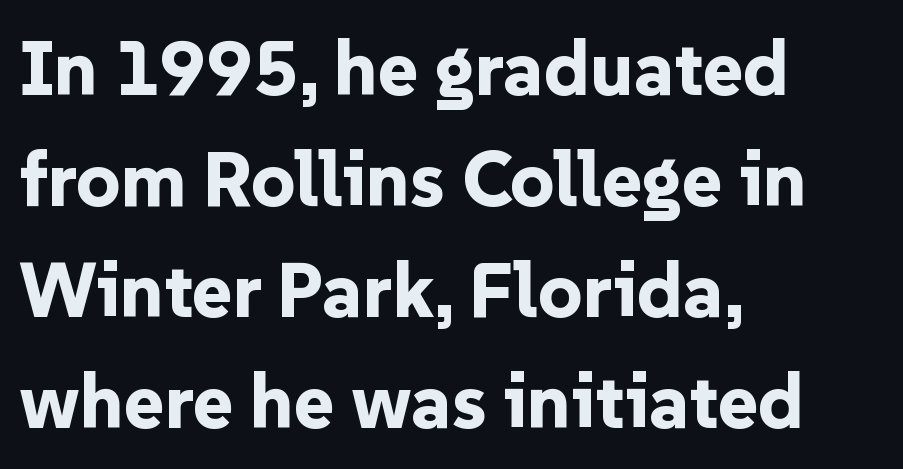
Weight check: bold — yes, fully. The space between consecutive lines is moderate. The letters stand straight up with perfectly vertical stems. The passage shown is not underscored anywhere.
